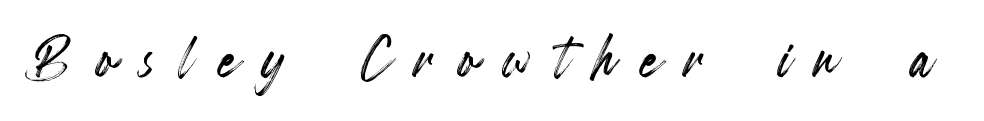
Q: Is the text italic (slanted)? A: Yes.
Q: Is the text underlined? A: No.
Q: Is the spacing between letters normal or unusually wide? A: Unusually wide.
Q: Width (condensed, normal, or wide)? A: Condensed.
Q: x-height? A: Small.
Q: Monospaced? A: No.
